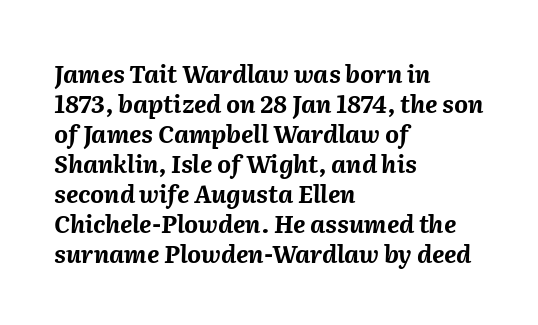
The image shows 24 px bold type, italic (leaning right); set left-aligned, normal line spacing (1.25x), normal letter spacing, not underlined.
